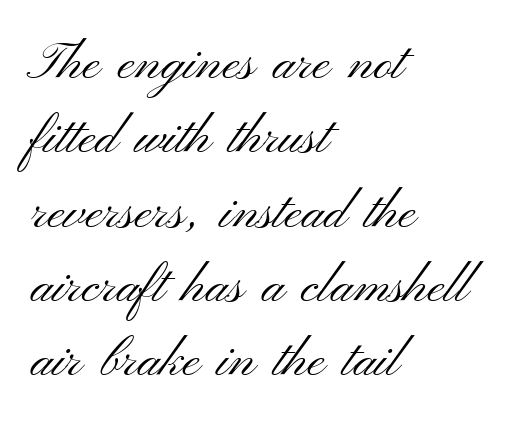
The image shows 52 px light, wide sans-serif type; set left-aligned, normal line spacing (1.43x), normal letter spacing, not underlined; medium stroke contrast and a small x-height.
